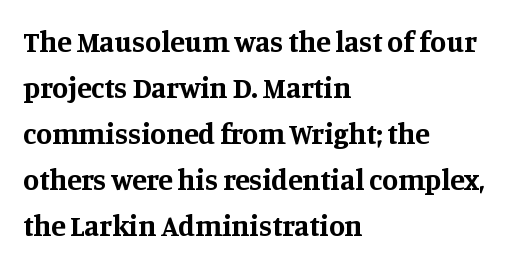
{"serif": "yes", "italic": "no", "bold": "yes", "weight": "bold", "width": "normal", "stroke_contrast": "medium", "x_height": "large", "monospaced": "no", "underline": "no", "align": "left", "line_spacing": "normal", "line_spacing_ratio": 1.59, "letter_spacing": "normal", "letter_spacing_em": 0.0, "glyph_px": 29}
